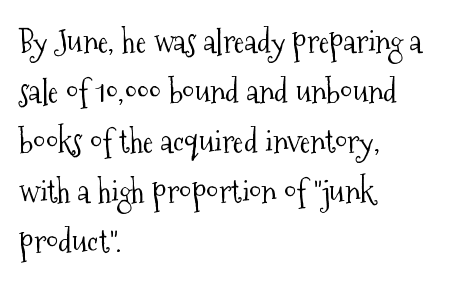
The image shows 32 px light, condensed serif type, upright; set left-aligned, normal line spacing (1.56x), normal letter spacing, not underlined; medium stroke contrast and a medium x-height.
